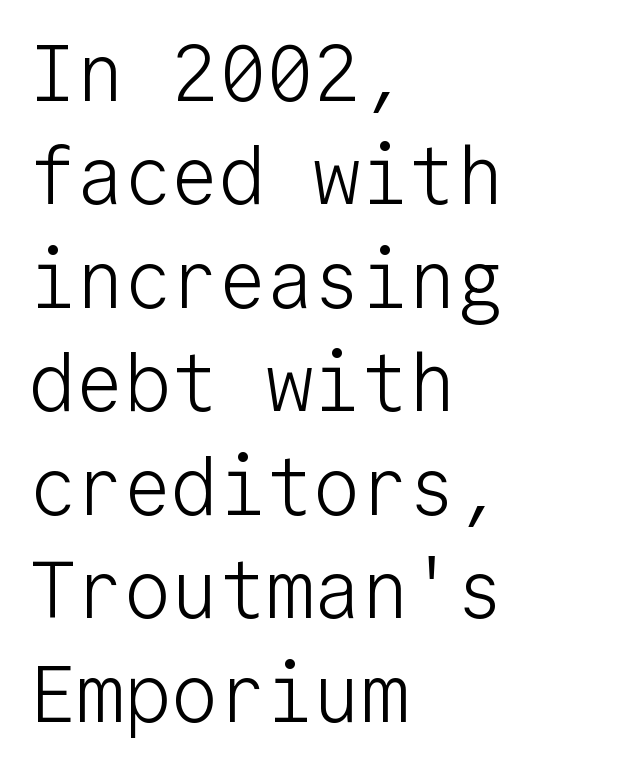
The image shows 79 px light sans-serif type, upright, monospaced; set left-aligned, normal line spacing (1.31x), normal letter spacing, not underlined; low stroke contrast and a medium x-height.
